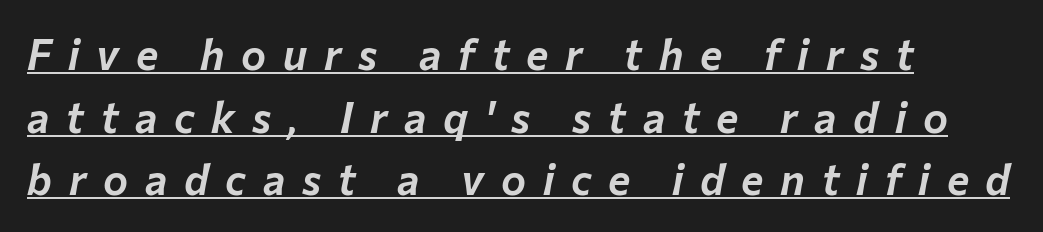
{"italic": "yes", "lean": "right", "slant_degrees": 12, "width": "normal", "stroke_contrast": "low", "x_height": "medium", "monospaced": "no", "underline": "yes", "align": "left", "line_spacing": "normal", "line_spacing_ratio": 1.49, "letter_spacing": "wide", "letter_spacing_em": 0.4, "glyph_px": 42}
